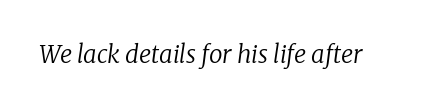
The specimen omits any rule beneath the text block's lines. Is the stroke heavy? The answer is a plain regular-or-lighter. Compared with typical body copy, the letter spacing here is the same. The letters are slanted; this is an italic face.
